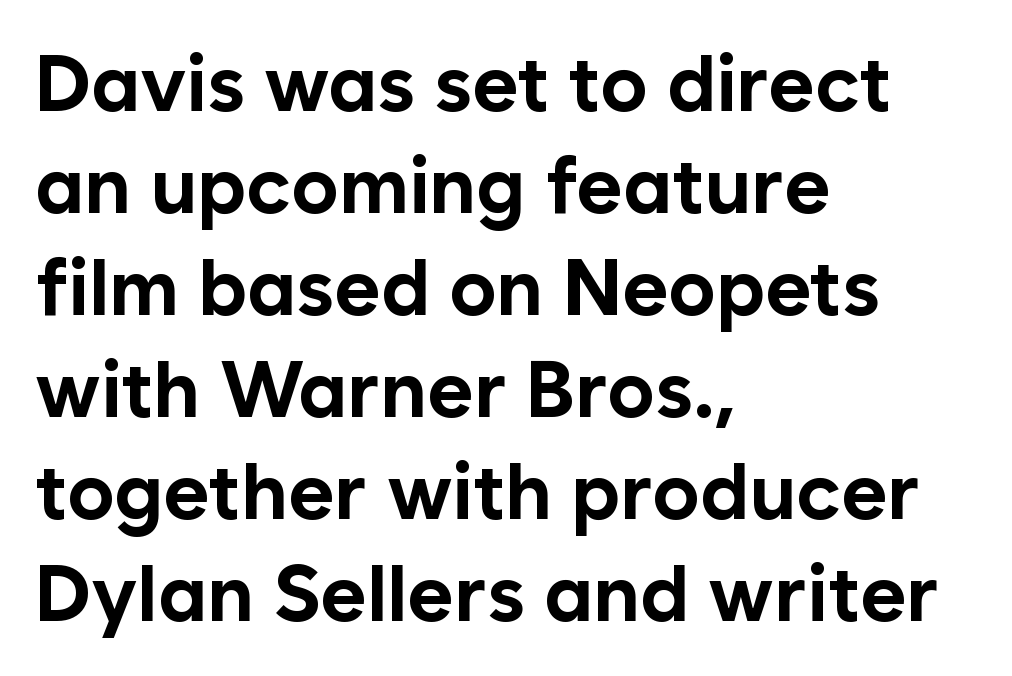
Q: Is the text bold? A: Yes.
Q: Is the text italic (slanted)? A: No, it is upright.
Q: Is the typeface a serif or a sans-serif typeface? A: Sans-serif.
Q: Is the text underlined? A: No.
Q: How is the paragraph aligned? A: Left-aligned.
Q: Is the spacing between letters normal or unusually wide? A: Normal.
Q: Is the spacing between lines tight, normal or loose? A: Normal.
Q: Width (condensed, normal, or wide)? A: Normal.
Q: Stroke contrast? A: Low.
Q: x-height? A: Medium.
Q: Monospaced? A: No.
